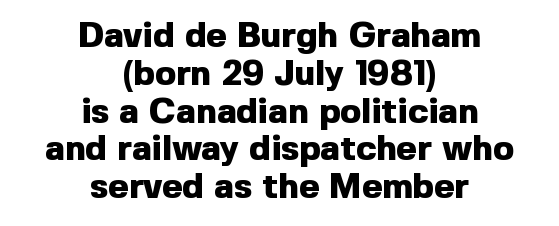
The image shows 35 px heavy sans-serif type, upright; set centered, tight line spacing (1.08x), normal letter spacing, not underlined; a medium x-height.
